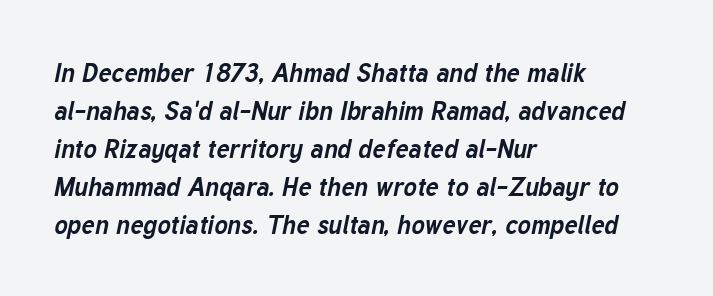
Q: Is the text bold? A: Yes.
Q: Is the text italic (slanted)? A: Yes, it leans right by about 12 degrees.
Q: Is the text underlined? A: No.
Q: How is the paragraph aligned? A: Left-aligned.
Q: Is the spacing between letters normal or unusually wide? A: Normal.
Q: Is the spacing between lines tight, normal or loose? A: Normal.
